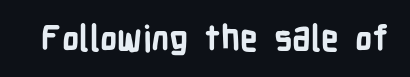
The image shows 35 px bold, condensed sans-serif type, upright; set normal letter spacing, not underlined; low stroke contrast and a medium x-height.
